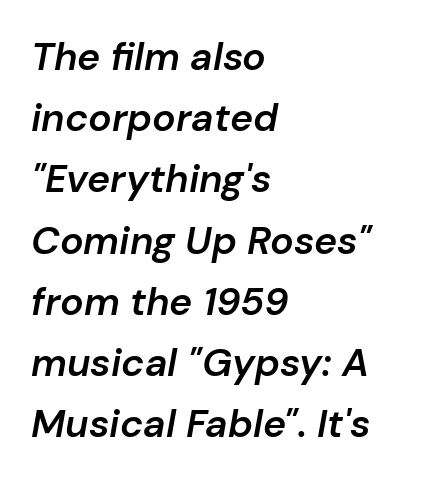
Unmarked baselines from the first word to the last. Successive baselines arrive at the customary interval. Teacher's note: observe the even left margin — that is flush-left alignment. A semibold gives these letters moderate extra thickness, short of bold. It's the slanting kind of type. This rendering leaves character spacing at its baseline value.
